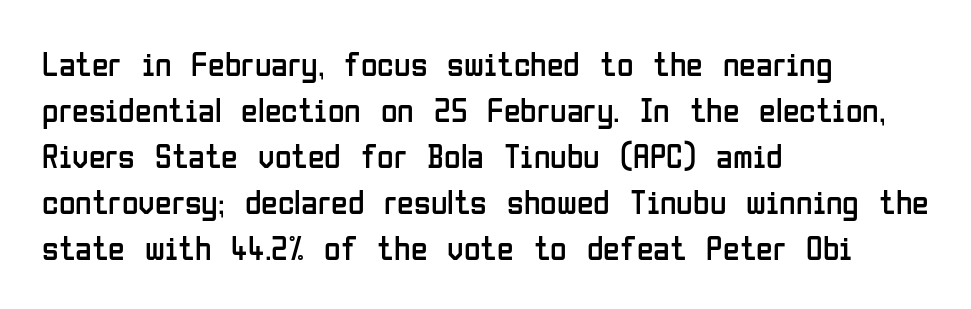
The image shows 34 px regular-weight, condensed sans-serif type, upright; set left-aligned, normal line spacing (1.35x), normal letter spacing, not underlined; low stroke contrast and a medium x-height.
